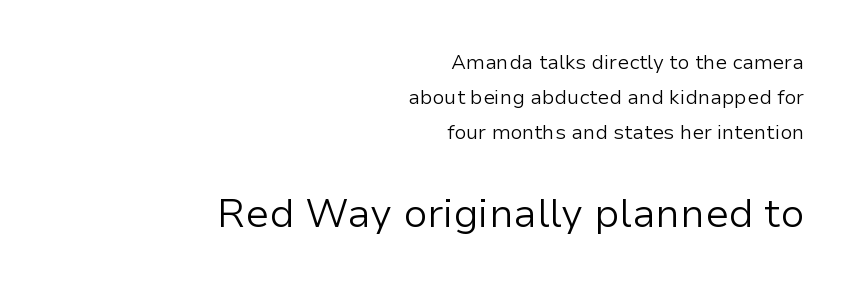
Q: Is the text bold? A: No.
Q: Is the text italic (slanted)? A: No, it is upright.
Q: Is the typeface a serif or a sans-serif typeface? A: Sans-serif.
Q: Is the text underlined? A: No.
Q: How is the paragraph aligned? A: Right-aligned.
Q: Is the spacing between letters normal or unusually wide? A: Normal.
Q: Which block of text is set in a larger size, the first (top) or the second (bottom)? A: The second (bottom) one.
Q: Width (condensed, normal, or wide)? A: Normal.
Q: Stroke contrast? A: Low.
Q: x-height? A: Medium.
Q: Monospaced? A: No.
